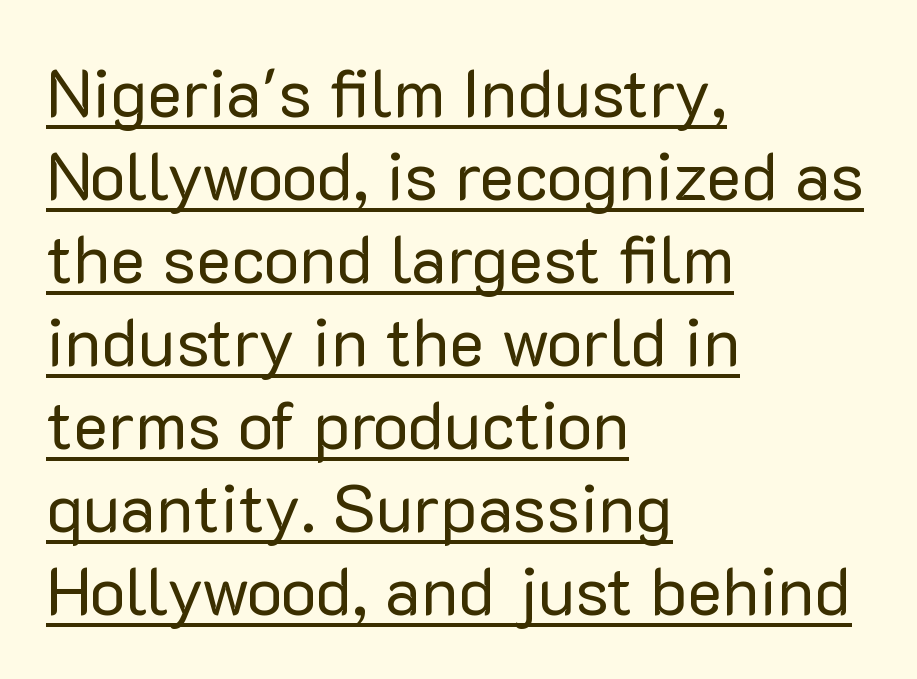
The image shows 67 px regular-weight sans-serif type, upright; set left-aligned, line spacing 1.24x, normal letter spacing, underlined; low stroke contrast and a medium x-height.
